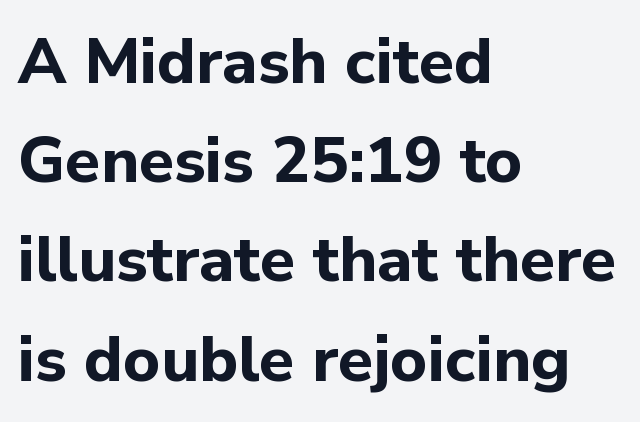
{"serif": "no", "italic": "no", "bold": "yes", "weight": "bold", "width": "normal", "stroke_contrast": "low", "x_height": "medium", "monospaced": "no", "underline": "no", "align": "left", "line_spacing": "normal", "line_spacing_ratio": 1.55, "letter_spacing": "normal", "letter_spacing_em": 0.0, "glyph_px": 64}
